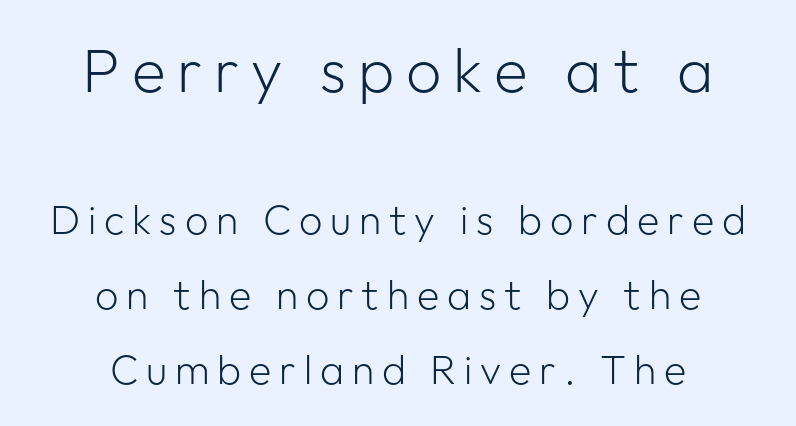
Q: Is the text bold? A: No.
Q: Is the text italic (slanted)? A: No, it is upright.
Q: Is the typeface a serif or a sans-serif typeface? A: Sans-serif.
Q: Is the text underlined? A: No.
Q: How is the paragraph aligned? A: Centered.
Q: Which block of text is set in a larger size, the first (top) or the second (bottom)? A: The first (top) one.
Q: Width (condensed, normal, or wide)? A: Normal.
Q: Stroke contrast? A: Low.
Q: x-height? A: Medium.
Q: Monospaced? A: No.
